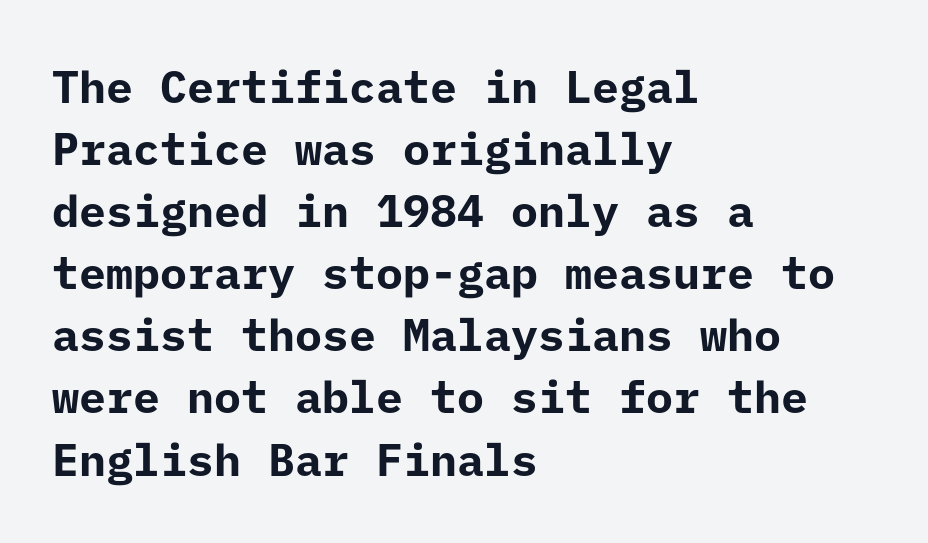
The space between consecutive lines is moderate. On the weight axis this lands at bold, roughly 700. Posture: vertical. The letters sit at their default tracking, neither squeezed nor spread.
